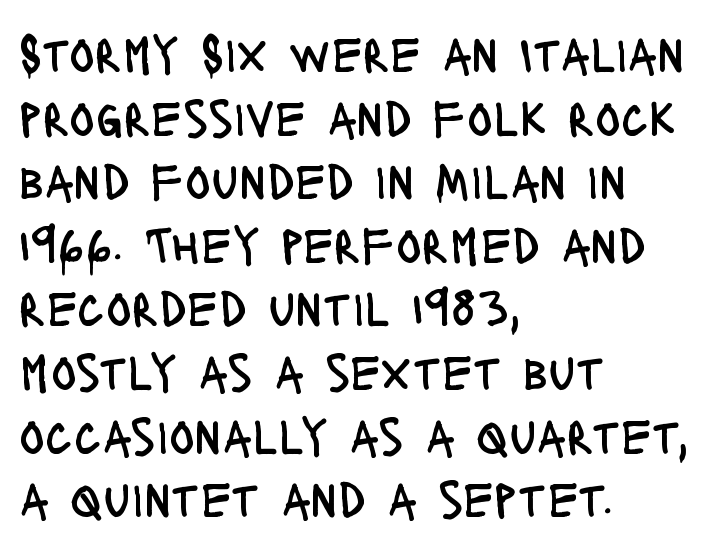
The image shows 53 px regular-weight, condensed sans-serif type, upright; set left-aligned, line spacing 1.2x, normal letter spacing, not underlined; low stroke contrast and a large x-height.
